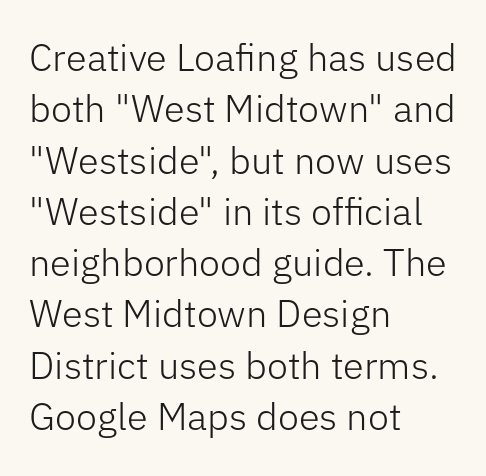
Q: Is the text bold? A: No.
Q: Is the text italic (slanted)? A: No, it is upright.
Q: Is the typeface a serif or a sans-serif typeface? A: Sans-serif.
Q: Is the text underlined? A: No.
Q: How is the paragraph aligned? A: Left-aligned.
Q: Is the spacing between letters normal or unusually wide? A: Normal.
Q: Is the spacing between lines tight, normal or loose? A: Normal.
Q: Width (condensed, normal, or wide)? A: Normal.
Q: Stroke contrast? A: Low.
Q: x-height? A: Medium.
Q: Monospaced? A: No.
